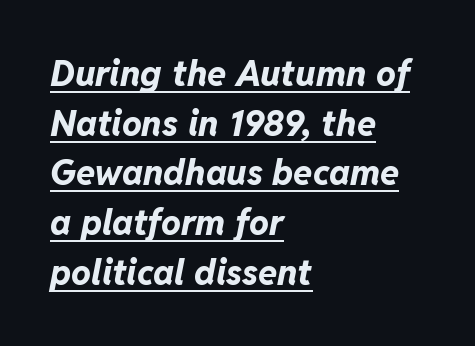
The image shows 35 px bold type, italic (leaning right); set left-aligned, normal line spacing (1.42x), normal letter spacing, underlined; low stroke contrast and a medium x-height.
